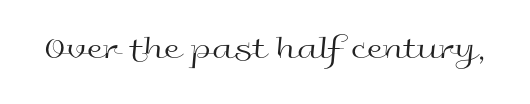
{"serif": "no", "italic": "no", "bold": "no", "weight": "regular", "width": "wide", "x_height": "medium", "monospaced": "no", "underline": "no", "letter_spacing": "normal", "letter_spacing_em": 0.0, "glyph_px": 33}
